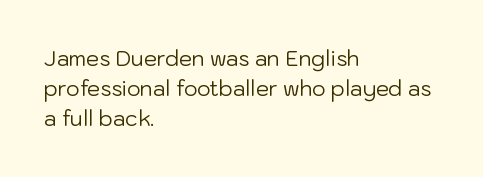
The image shows 21 px text type, upright; set left-aligned, normal line spacing (1.44x), normal letter spacing, not underlined.
